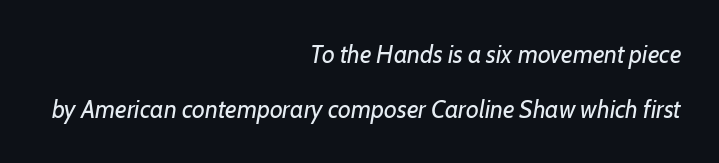
Q: Is the text bold? A: No.
Q: Is the text italic (slanted)? A: Yes, it leans right by about 7 degrees.
Q: Is the text underlined? A: No.
Q: How is the paragraph aligned? A: Right-aligned.
Q: Is the spacing between letters normal or unusually wide? A: Normal.
Q: Is the spacing between lines tight, normal or loose? A: Loose.
